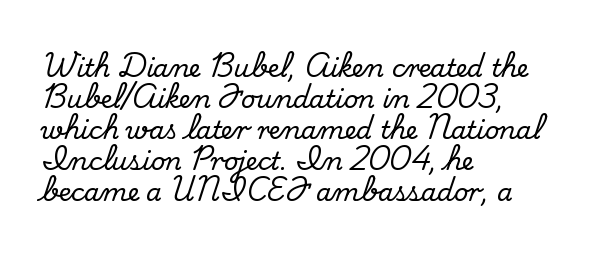
Q: Is the text italic (slanted)? A: Yes.
Q: Is the text underlined? A: No.
Q: How is the paragraph aligned? A: Left-aligned.
Q: Is the spacing between letters normal or unusually wide? A: Normal.
